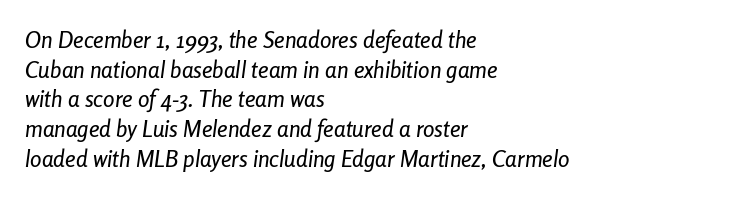
{"italic": "yes", "lean": "right", "slant_degrees": 8, "underline": "no", "align": "left", "line_spacing": "normal", "line_spacing_ratio": 1.29, "letter_spacing": "normal", "letter_spacing_em": 0.0, "glyph_px": 23}
